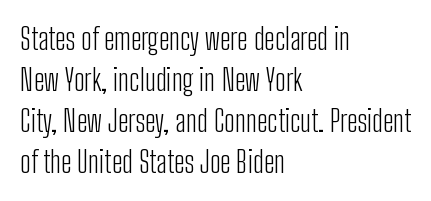
The rendering uses natural spacing where letterforms have individual widths. This sample uses plain, unmodified letter spacing. I'd call this a sans setting — the letters go barefoot. The weight tops out at a normal text grade.
